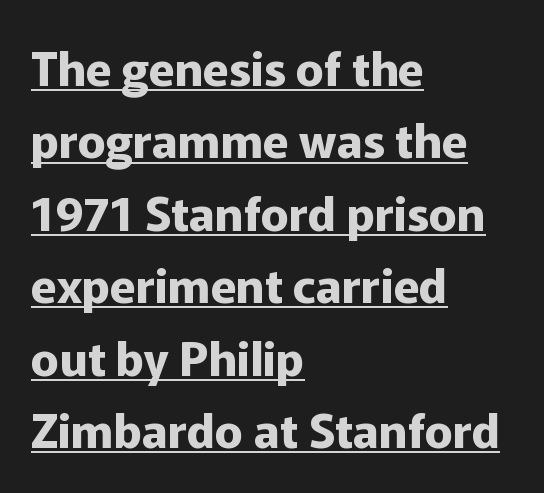
Q: Is the text bold? A: Yes.
Q: Is the text italic (slanted)? A: No, it is upright.
Q: Is the typeface a serif or a sans-serif typeface? A: Sans-serif.
Q: Is the text underlined? A: Yes.
Q: How is the paragraph aligned? A: Left-aligned.
Q: Is the spacing between letters normal or unusually wide? A: Normal.
Q: Is the spacing between lines tight, normal or loose? A: Normal.
Q: Width (condensed, normal, or wide)? A: Normal.
Q: Stroke contrast? A: Low.
Q: x-height? A: Medium.
Q: Monospaced? A: No.
